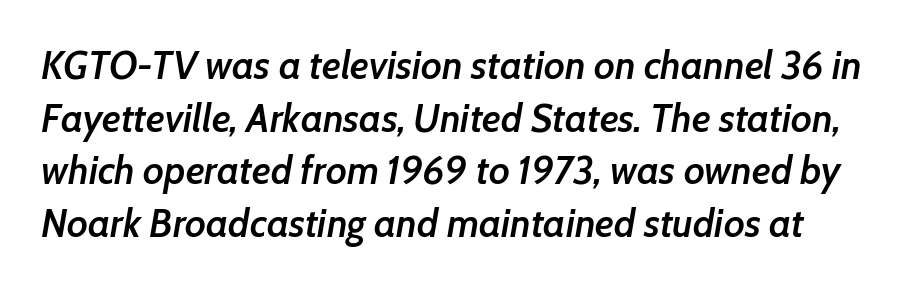
{"italic": "yes", "lean": "right", "slant_degrees": 7, "bold": "semi", "weight": "semibold", "width": "normal", "stroke_contrast": "low", "x_height": "medium", "monospaced": "no", "underline": "no", "line_spacing": "normal", "line_spacing_ratio": 1.35, "letter_spacing": "normal", "letter_spacing_em": 0.0, "glyph_px": 39}
